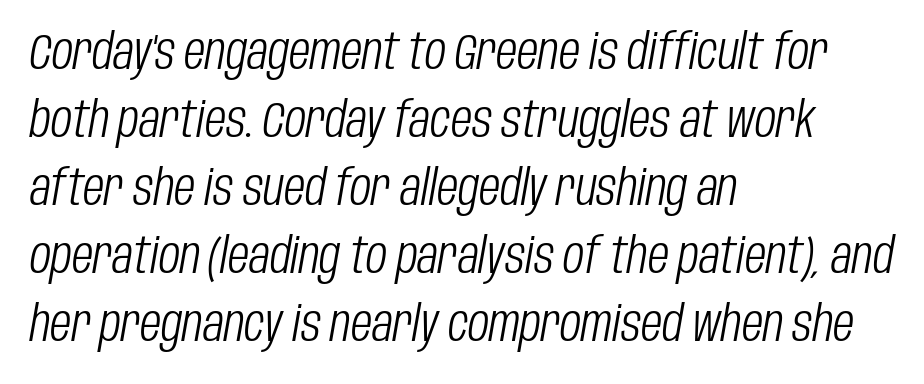
Q: Is the text bold? A: No.
Q: Is the text italic (slanted)? A: Yes, it leans right by about 10 degrees.
Q: Is the text underlined? A: No.
Q: How is the paragraph aligned? A: Left-aligned.
Q: Is the spacing between letters normal or unusually wide? A: Normal.
Q: Is the spacing between lines tight, normal or loose? A: Normal.
Q: Width (condensed, normal, or wide)? A: Condensed.
Q: Stroke contrast? A: Low.
Q: x-height? A: Large.
Q: Monospaced? A: No.
